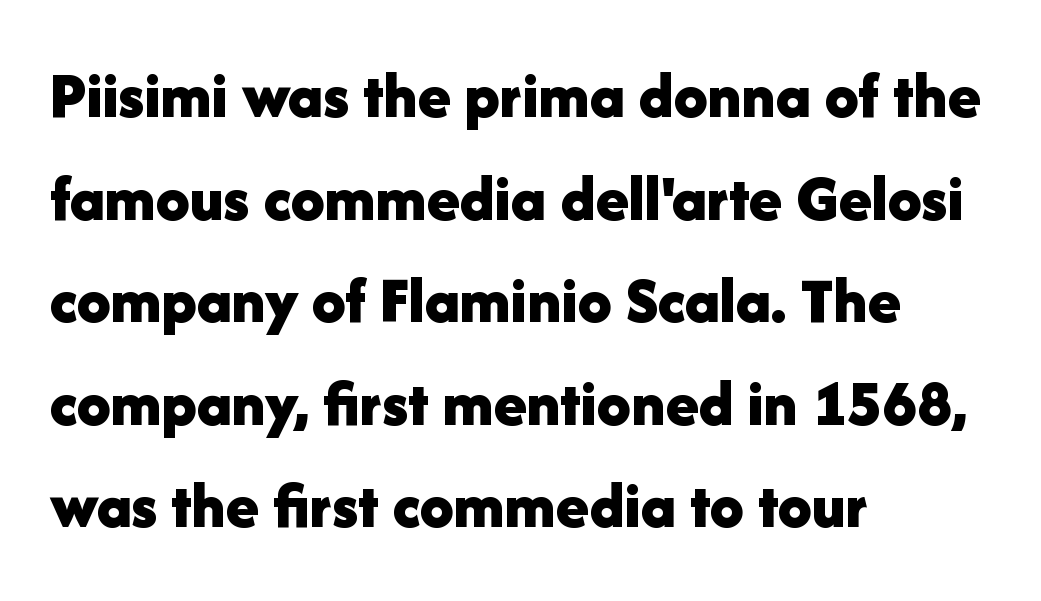
{"serif": "no", "italic": "no", "bold": "yes", "weight": "bold", "width": "normal", "stroke_contrast": "low", "x_height": "medium", "monospaced": "no", "underline": "no", "align": "left", "line_spacing": "normal", "line_spacing_ratio": 1.53, "letter_spacing": "normal", "letter_spacing_em": 0.0, "glyph_px": 67}
